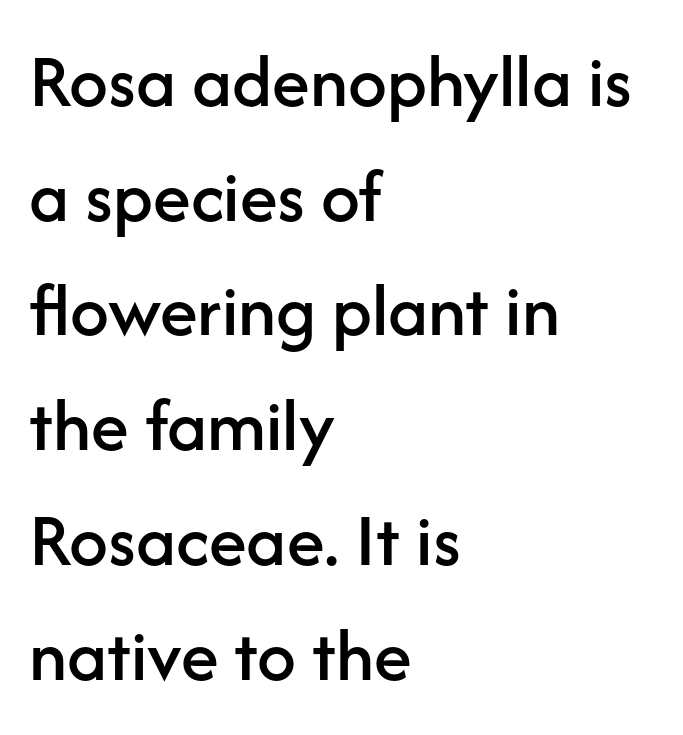
Q: Is the text italic (slanted)? A: No, it is upright.
Q: Is the typeface a serif or a sans-serif typeface? A: Sans-serif.
Q: Is the text underlined? A: No.
Q: How is the paragraph aligned? A: Left-aligned.
Q: Is the spacing between letters normal or unusually wide? A: Normal.
Q: Is the spacing between lines tight, normal or loose? A: Normal.
Q: Width (condensed, normal, or wide)? A: Normal.
Q: Stroke contrast? A: Low.
Q: x-height? A: Medium.
Q: Monospaced? A: No.
